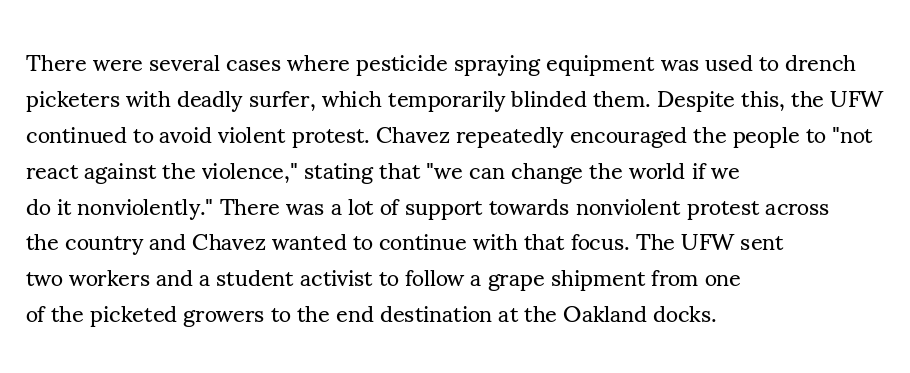
{"italic": "no", "bold": "no", "underline": "no", "align": "left", "line_spacing": "normal", "line_spacing_ratio": 1.56, "letter_spacing": "normal", "letter_spacing_em": 0.0, "glyph_px": 23}
